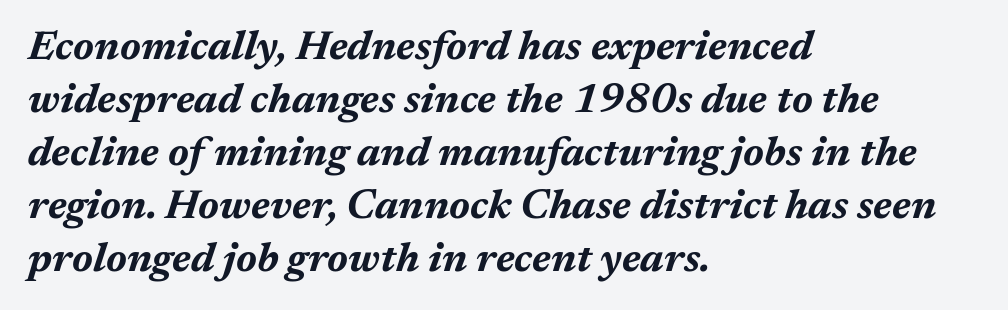
Q: Is the text bold? A: Yes.
Q: Is the text italic (slanted)? A: Yes, it leans right by about 17 degrees.
Q: Is the text underlined? A: No.
Q: How is the paragraph aligned? A: Left-aligned.
Q: Is the spacing between letters normal or unusually wide? A: Normal.
Q: Is the spacing between lines tight, normal or loose? A: Normal.
Q: Width (condensed, normal, or wide)? A: Normal.
Q: Stroke contrast? A: Medium.
Q: x-height? A: Medium.
Q: Monospaced? A: No.
